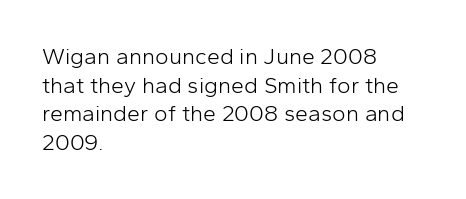
The lines sit at an ordinary, default distance from one another. The text block is weighted toward the left margin, trailing off unevenly rightward. Tracking value appears to be zero — textbook default spacing. Has an underline been added? It has not. Stroke mass is kept to a normal reading level or below.
